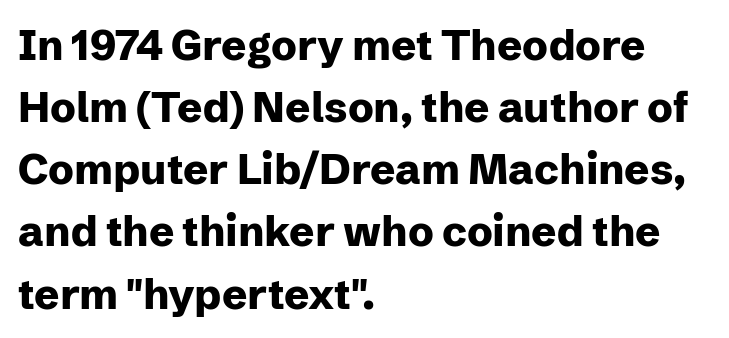
The image shows 42 px heavy sans-serif type, upright; set left-aligned, normal line spacing (1.48x), normal letter spacing, not underlined; low stroke contrast and a medium x-height.
